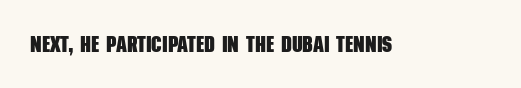
Q: Is the text bold? A: Yes.
Q: Is the text underlined? A: No.
Q: Is the spacing between letters normal or unusually wide? A: Normal.
